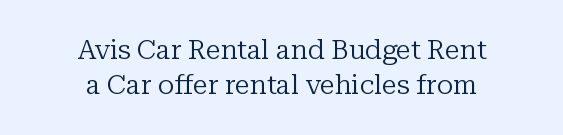
Q: Is the text bold? A: No.
Q: Is the text italic (slanted)? A: No, it is upright.
Q: Is the text underlined? A: No.
Q: How is the paragraph aligned? A: Centered.
Q: Is the spacing between letters normal or unusually wide? A: Normal.
Q: Is the spacing between lines tight, normal or loose? A: Normal.
